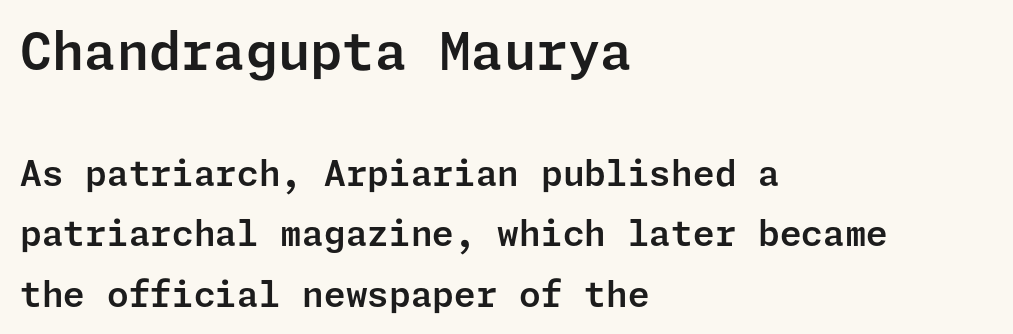
Q: Is the text italic (slanted)? A: No, it is upright.
Q: Is the typeface a serif or a sans-serif typeface? A: Sans-serif.
Q: Is the text underlined? A: No.
Q: How is the paragraph aligned? A: Left-aligned.
Q: Is the spacing between letters normal or unusually wide? A: Normal.
Q: Which block of text is set in a larger size, the first (top) or the second (bottom)? A: The first (top) one.
Q: Width (condensed, normal, or wide)? A: Normal.
Q: Stroke contrast? A: Low.
Q: x-height? A: Medium.
